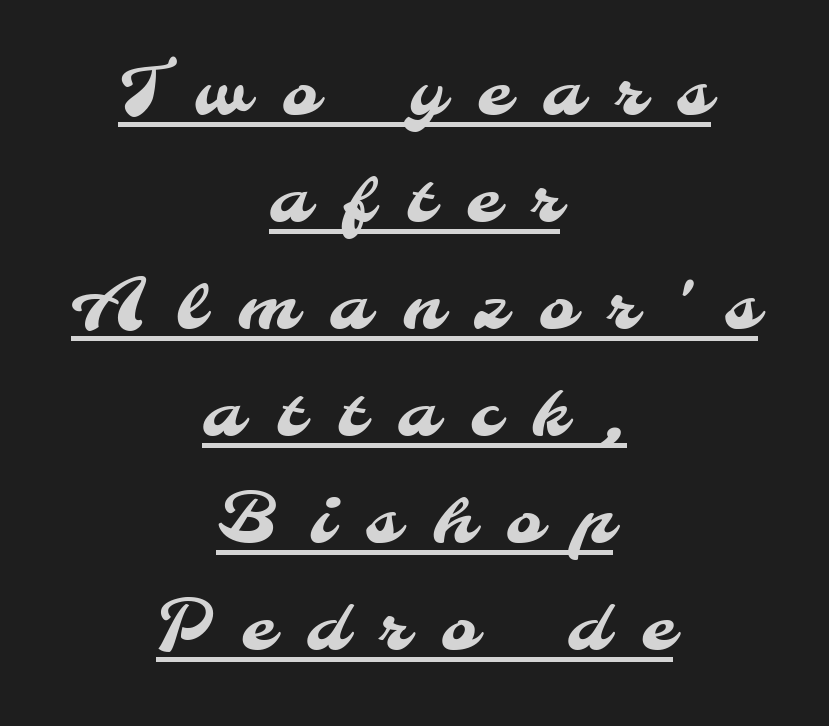
{"serif": "no", "width": "normal", "stroke_contrast": "medium", "x_height": "small", "monospaced": "no", "underline": "yes", "align": "center", "line_spacing": "normal", "line_spacing_ratio": 1.55, "letter_spacing": "wide", "letter_spacing_em": 0.48, "glyph_px": 69}
